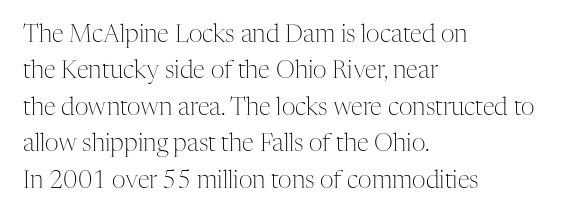
{"italic": "no", "bold": "no", "underline": "no", "align": "left", "line_spacing": "normal", "line_spacing_ratio": 1.52, "letter_spacing": "normal", "letter_spacing_em": 0.0, "glyph_px": 24}
